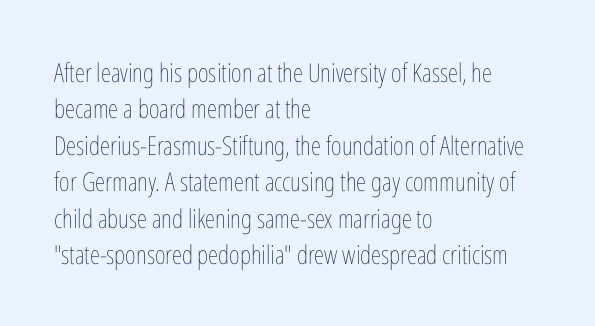
The image shows 26 px text type, upright; set left-aligned, normal line spacing (1.4x), normal letter spacing, not underlined.
